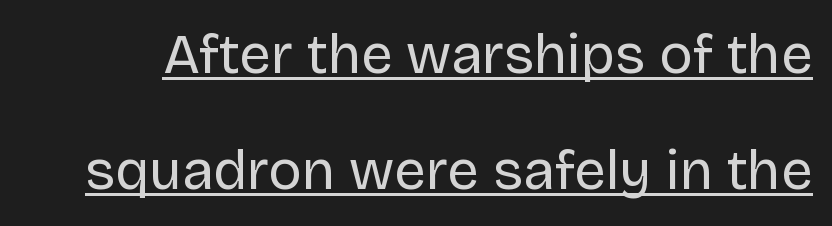
The image shows 56 px regular-weight sans-serif type, upright; set loose line spacing (2.08x), normal letter spacing, underlined; low stroke contrast and a large x-height.
